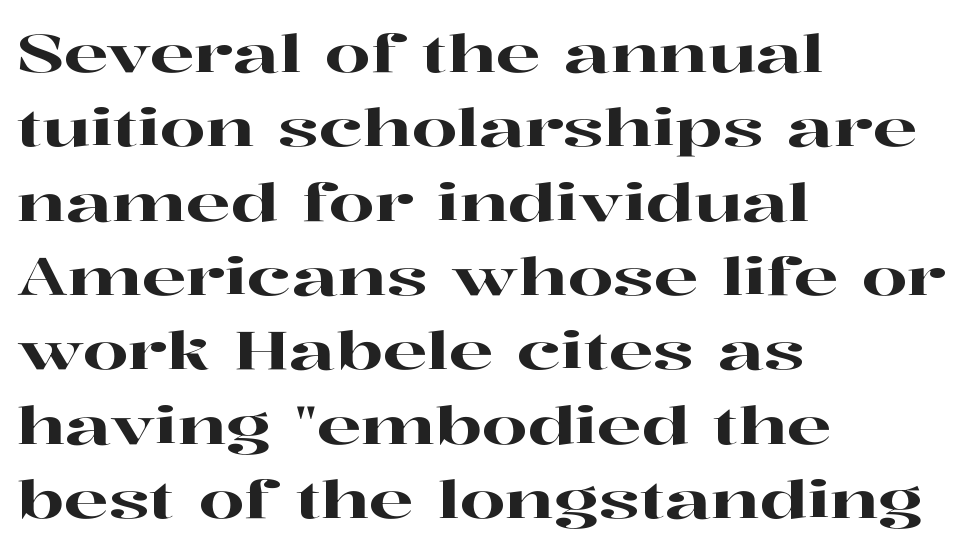
The face used here is proportionally spaced, like ordinary book or web type. The text was rendered using a seriffed face with decorative stroke endings. Default kerning and tracking; the words read as compact shapes. This rendering uses left alignment, leaving the right contour irregular.
